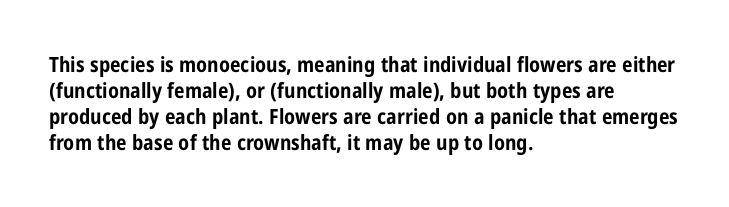
The strokes are fattened all the way to bold. Visually the block forms a straight wall on the left and a jagged coastline on the right. A typesetter would mark this as roman, not italic. The words here are not underlined.
